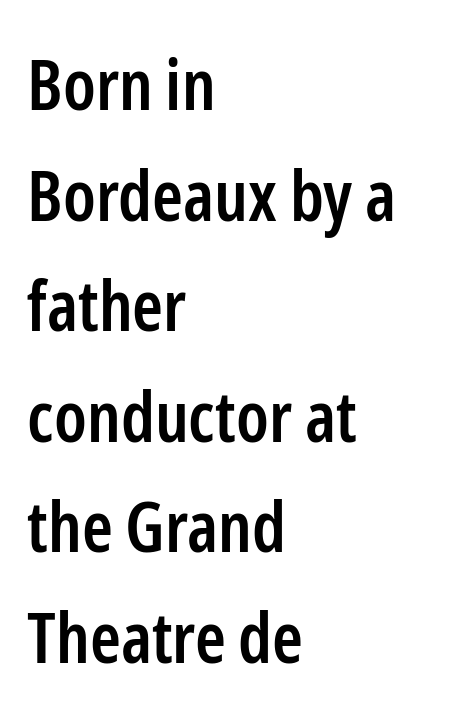
Q: Is the text bold? A: Semi-bold.
Q: Is the text italic (slanted)? A: No, it is upright.
Q: Is the typeface a serif or a sans-serif typeface? A: Sans-serif.
Q: Is the text underlined? A: No.
Q: How is the paragraph aligned? A: Left-aligned.
Q: Is the spacing between letters normal or unusually wide? A: Normal.
Q: Is the spacing between lines tight, normal or loose? A: Normal.
Q: Width (condensed, normal, or wide)? A: Condensed.
Q: Stroke contrast? A: Low.
Q: x-height? A: Medium.
Q: Monospaced? A: No.
